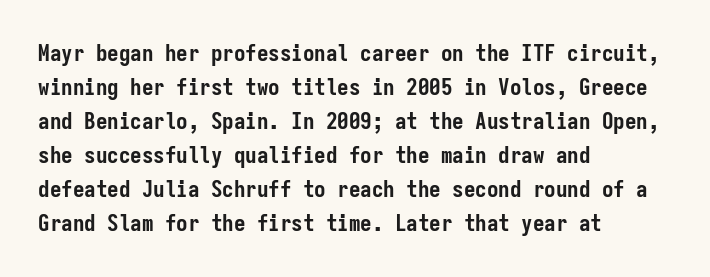
Q: Is the text bold? A: Yes.
Q: Is the text italic (slanted)? A: No, it is upright.
Q: Is the text underlined? A: No.
Q: How is the paragraph aligned? A: Left-aligned.
Q: Is the spacing between letters normal or unusually wide? A: Normal.
Q: Is the spacing between lines tight, normal or loose? A: Normal.
